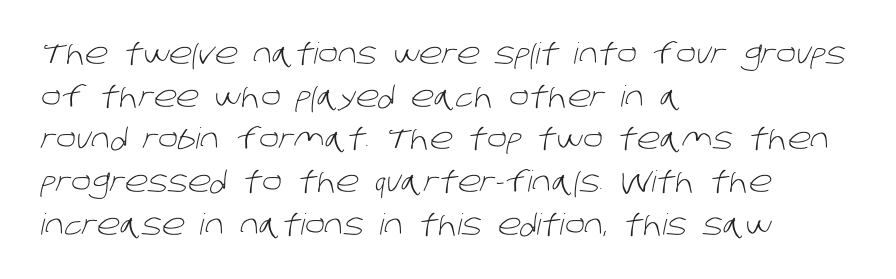
{"serif": "no", "bold": "no", "weight": "light", "width": "normal", "stroke_contrast": "low", "x_height": "large", "monospaced": "no", "underline": "no", "align": "left", "line_spacing": "normal", "line_spacing_ratio": 1.47, "letter_spacing": "normal", "letter_spacing_em": 0.0, "glyph_px": 29}
